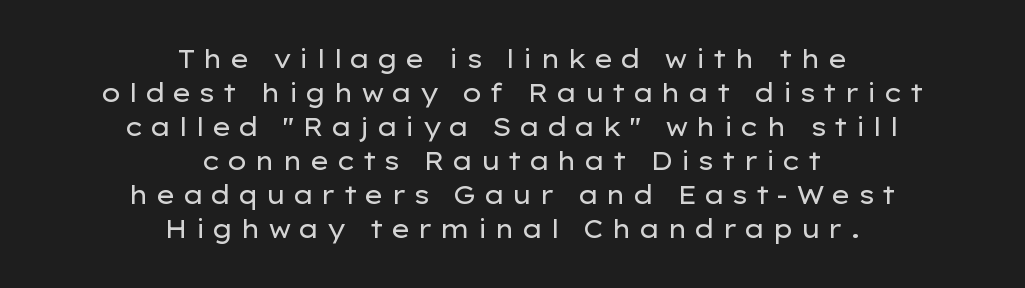
{"italic": "no", "bold": "no", "underline": "no", "align": "center", "line_spacing": "normal", "line_spacing_ratio": 1.36, "letter_spacing": "wide", "letter_spacing_em": 0.25, "glyph_px": 25}
